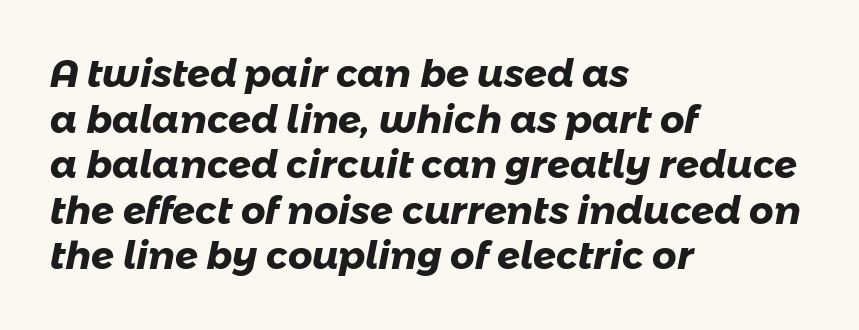
{"serif": "no", "bold": "yes", "weight": "heavy", "width": "normal", "stroke_contrast": "low", "x_height": "medium", "monospaced": "no", "underline": "no", "align": "left", "line_spacing_ratio": 1.2, "letter_spacing": "normal", "letter_spacing_em": 0.0, "glyph_px": 38}
